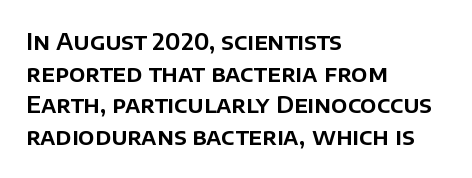
The image shows 23 px text type, upright; set left-aligned, normal line spacing (1.38x), normal letter spacing, not underlined.
